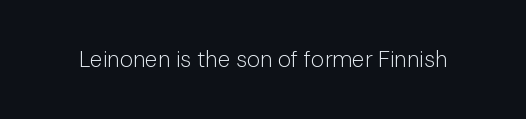
Q: Is the text bold? A: No.
Q: Is the text italic (slanted)? A: No, it is upright.
Q: Is the text underlined? A: No.
Q: Is the spacing between letters normal or unusually wide? A: Normal.
